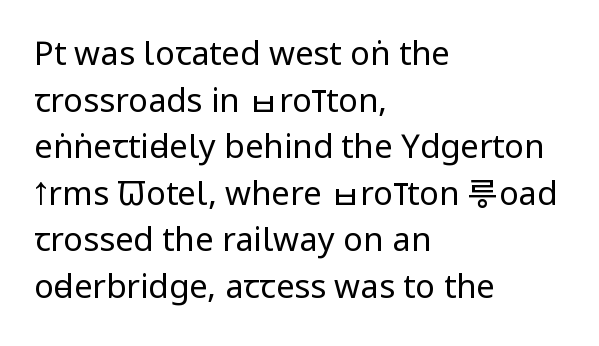
The image shows 33 px regular-weight, condensed sans-serif type, upright; set left-aligned, normal line spacing (1.41x), normal letter spacing, not underlined; low stroke contrast and a large x-height.
